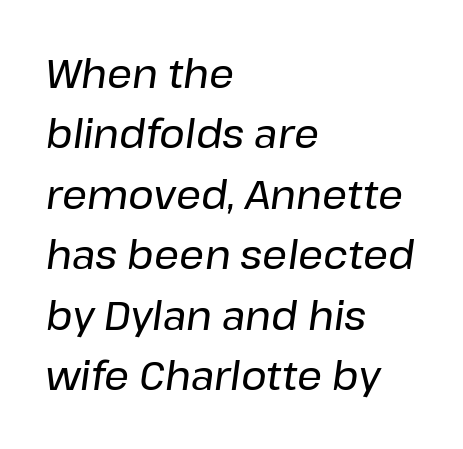
The image shows 39 px text type, italic (leaning right); set left-aligned, normal line spacing (1.55x), normal letter spacing, not underlined; low stroke contrast and a medium x-height.
